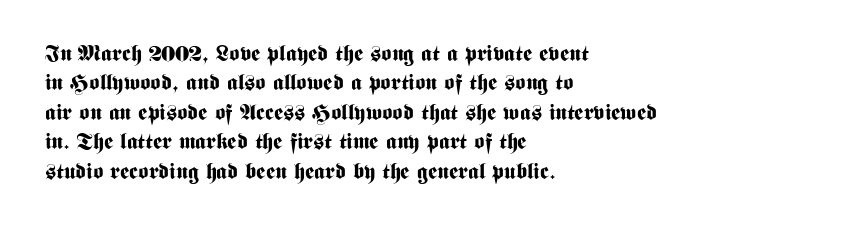
The vertical gap from one line to the next is medium. The rendering uses a bold face; every stroke is thick and dark. When letters stand straight like this, we call the style roman or upright. A typesetter would call this zero additional tracking.
